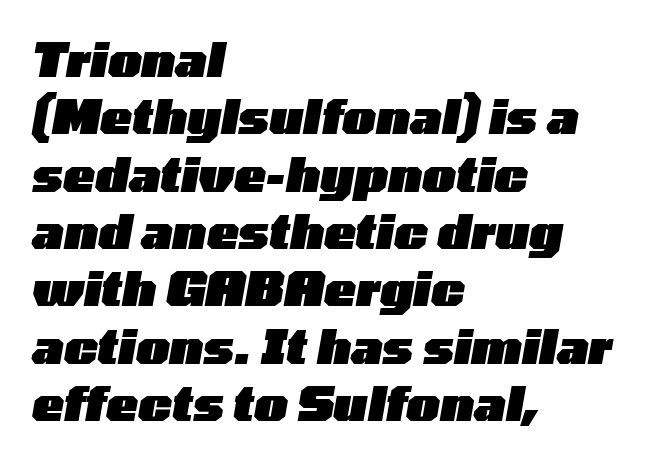
The lines are quadded left. Compared with an ordinary text face, these strokes are far heavier — a full bold. Observe the lean: these are italic letterforms. Short note: letters normally spaced. Words float on clear page, feet unadorned. The letters advance in unequal steps, a hallmark of proportional type.
